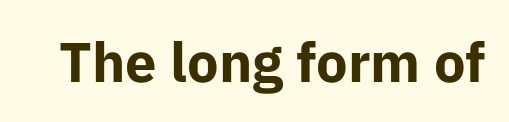
These lines carry a lot of weight — the face is fully bold. Plain, unruled lines of type. Spacing between characters is what you'd get straight out of the box. Style check: upright. These lines are rendered in a variable-pitch font. The typeface chosen for these lines omits serifs.
